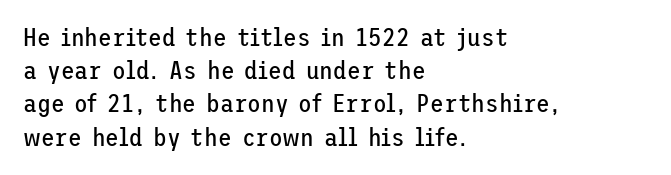
{"italic": "no", "bold": "no", "underline": "no", "align": "left", "line_spacing": "normal", "line_spacing_ratio": 1.33, "letter_spacing": "normal", "letter_spacing_em": 0.0, "glyph_px": 25}
